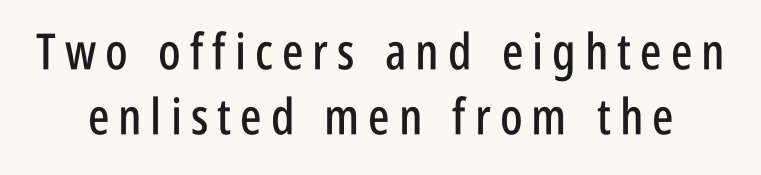
Q: Is the text italic (slanted)? A: No, it is upright.
Q: Is the typeface a serif or a sans-serif typeface? A: Sans-serif.
Q: Is the text underlined? A: No.
Q: Is the spacing between lines tight, normal or loose? A: Normal.
Q: Width (condensed, normal, or wide)? A: Condensed.
Q: Stroke contrast? A: Low.
Q: x-height? A: Large.
Q: Monospaced? A: No.
